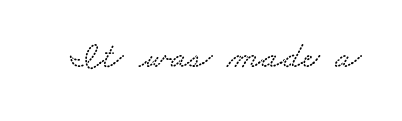
Letter spacing: default. Check under the words: just untouched page. Character widths vary here, with narrow letters taking less room than wide ones.
